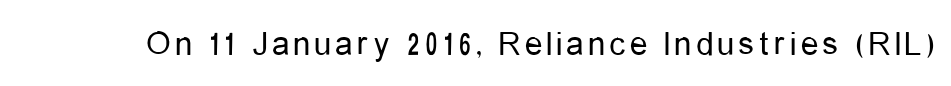
Every stem runs plumb, perpendicular to the baseline. Descender tails drop into unmarked territory. The strokes carry an ordinary text weight at most. The letters advance in unequal steps, a hallmark of proportional type.
